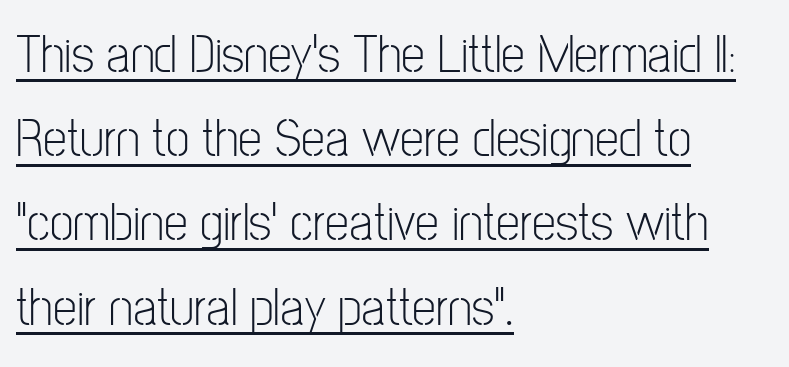
Q: Is the text bold? A: No.
Q: Is the text italic (slanted)? A: No, it is upright.
Q: Is the typeface a serif or a sans-serif typeface? A: Sans-serif.
Q: Is the text underlined? A: Yes.
Q: How is the paragraph aligned? A: Left-aligned.
Q: Is the spacing between letters normal or unusually wide? A: Normal.
Q: Is the spacing between lines tight, normal or loose? A: Normal.
Q: Width (condensed, normal, or wide)? A: Condensed.
Q: Stroke contrast? A: Low.
Q: x-height? A: Medium.
Q: Monospaced? A: No.
